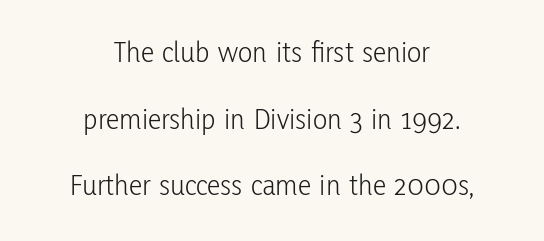
{"serif": "no", "italic": "no", "bold": "no", "weight": "light", "width": "condensed", "stroke_contrast": "low", "x_height": "medium", "monospaced": "no", "underline": "no", "align": "center", "line_spacing": "loose", "line_spacing_ratio": 2.22, "letter_spacing": "normal", "letter_spacing_em": 0.0, "glyph_px": 30}
